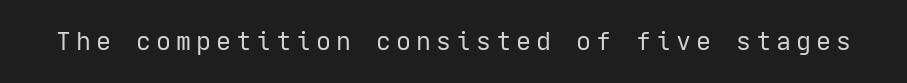
Nothing heavy about these letters — not bold at all. Students, note that the glyphs here are deliberately spaced far apart. The space directly below the letters is spotless. Rendered with straight, roman letterforms.
